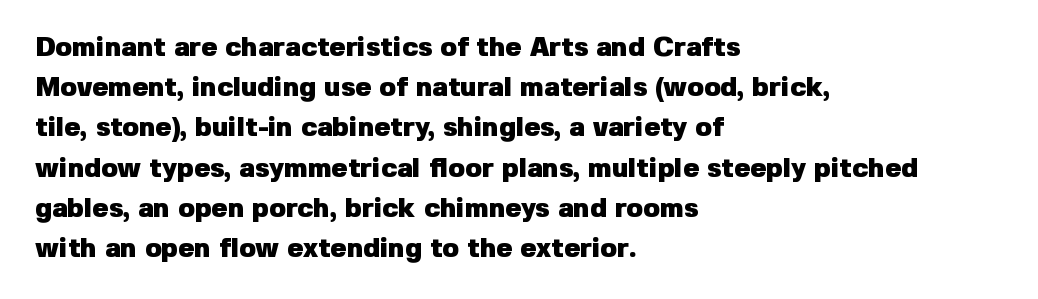
The rag falls on the right side of this text block. The axis of the letterforms is exactly vertical. Descender tails drop into unmarked territory. Inter-character spacing is left at the font's built-in metrics. Heavy, bold letterforms.
